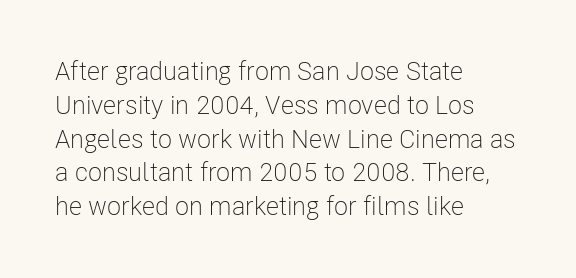
{"italic": "no", "bold": "no", "underline": "no", "align": "left", "line_spacing": "normal", "line_spacing_ratio": 1.3, "letter_spacing": "normal", "letter_spacing_em": 0.0, "glyph_px": 26}
